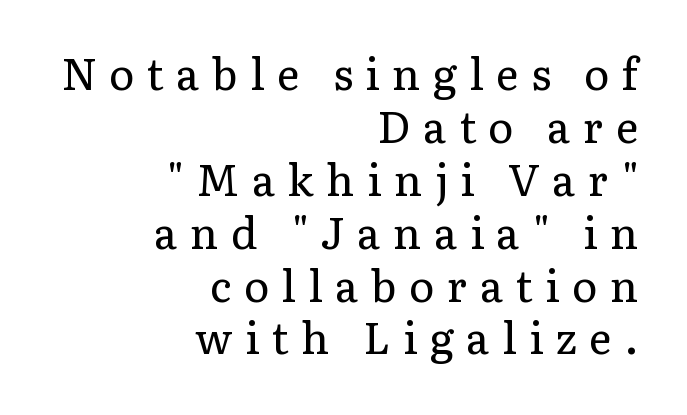
The image shows 43 px regular-weight serif type, upright; set right-aligned, line spacing 1.23x, unusually wide letter spacing (+0.29 em), not underlined; low stroke contrast and a medium x-height.
